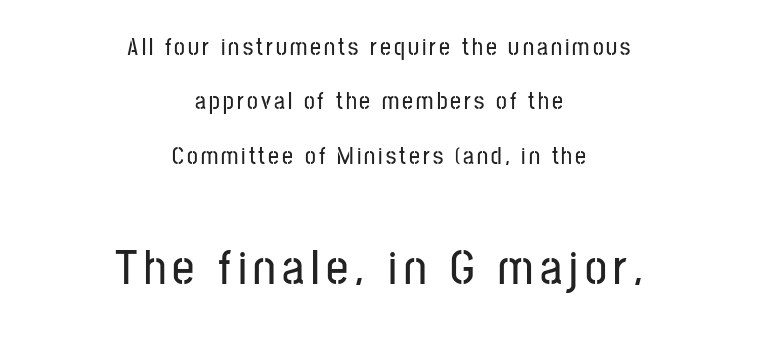
Q: Is the text italic (slanted)? A: No, it is upright.
Q: Is the typeface a serif or a sans-serif typeface? A: Sans-serif.
Q: Is the text underlined? A: No.
Q: How is the paragraph aligned? A: Centered.
Q: Is the spacing between lines tight, normal or loose? A: Loose.
Q: Which block of text is set in a larger size, the first (top) or the second (bottom)? A: The second (bottom) one.
Q: Width (condensed, normal, or wide)? A: Condensed.
Q: Stroke contrast? A: Low.
Q: x-height? A: Medium.
Q: Monospaced? A: No.
